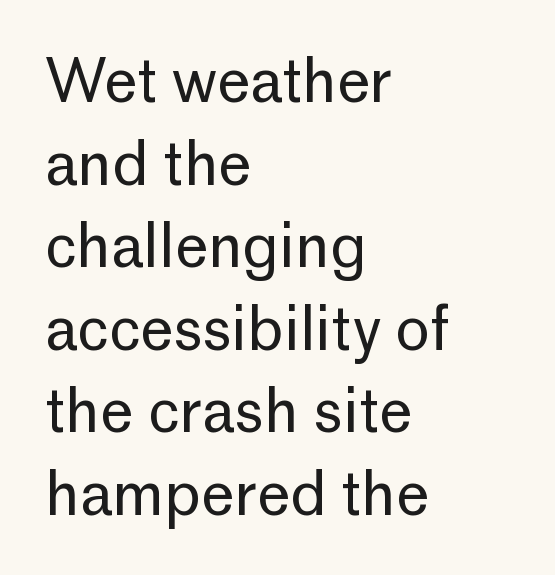
The image shows 59 px regular-weight sans-serif type, upright; set left-aligned, normal line spacing (1.4x), normal letter spacing, not underlined; low stroke contrast and a medium x-height.
